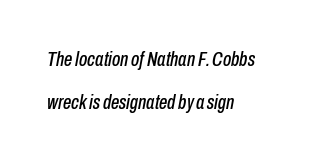
Q: Is the text italic (slanted)? A: Yes, it leans right by about 10 degrees.
Q: Is the text underlined? A: No.
Q: How is the paragraph aligned? A: Left-aligned.
Q: Is the spacing between letters normal or unusually wide? A: Normal.
Q: Is the spacing between lines tight, normal or loose? A: Loose.
